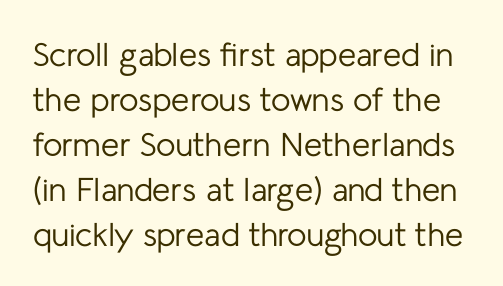
The image shows 33 px regular-weight sans-serif type, upright; set normal line spacing (1.36x), normal letter spacing, not underlined; low stroke contrast and a medium x-height.
